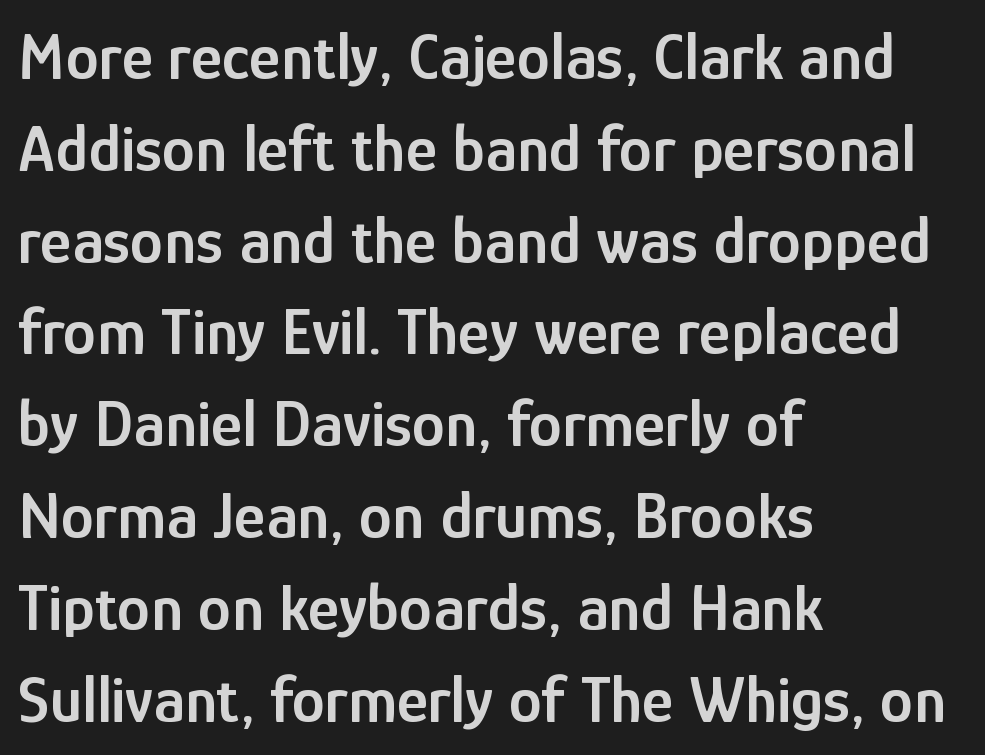
Classification — sans serif. Layout note: lines flush left. The zone under the glyphs is completely vacant. The specimen reads as upright at a glance. Look at the stroke-to-counter ratio: somewhat heavy, a semibold.
